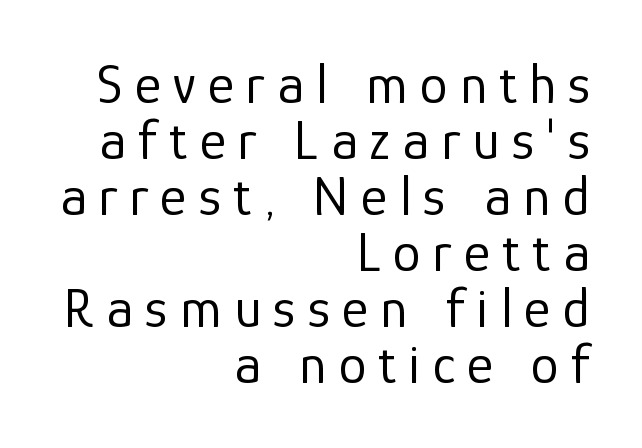
The image shows 56 px regular-weight sans-serif type, upright; set right-aligned, tight line spacing (1.0x), unusually wide letter spacing (+0.22 em), not underlined; low stroke contrast and a medium x-height.
